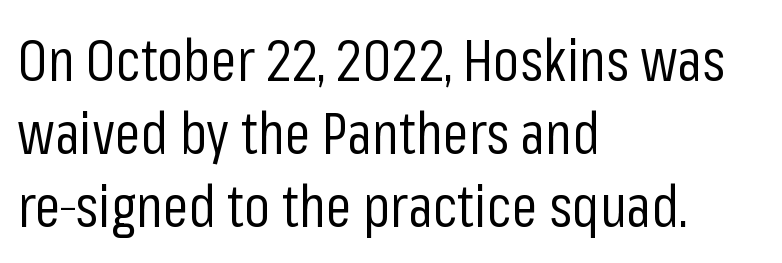
The image shows 58 px regular-weight, condensed sans-serif type, upright; set left-aligned, normal line spacing (1.26x), normal letter spacing, not underlined; low stroke contrast and a medium x-height.
